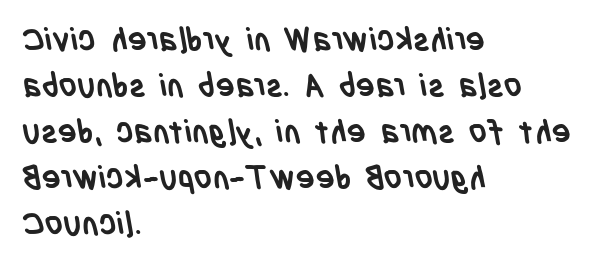
{"serif": "no", "bold": "yes", "weight": "semibold", "width": "condensed", "stroke_contrast": "low", "x_height": "large", "monospaced": "no", "underline": "no", "align": "left", "line_spacing": "normal", "line_spacing_ratio": 1.44, "letter_spacing": "normal", "letter_spacing_em": 0.0, "glyph_px": 32}
